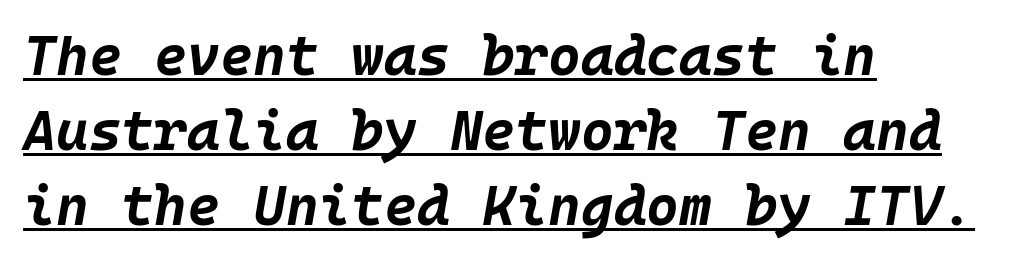
The sample's only ornament is a line tracing under the words. Layout note: lines flush left. This is heavy type, rendered in bold. The type is set solid horizontally, with unmodified tracking. A typesetter would mark this as italic. Baseline-to-baseline distance is the conventional proportion of letter height.
